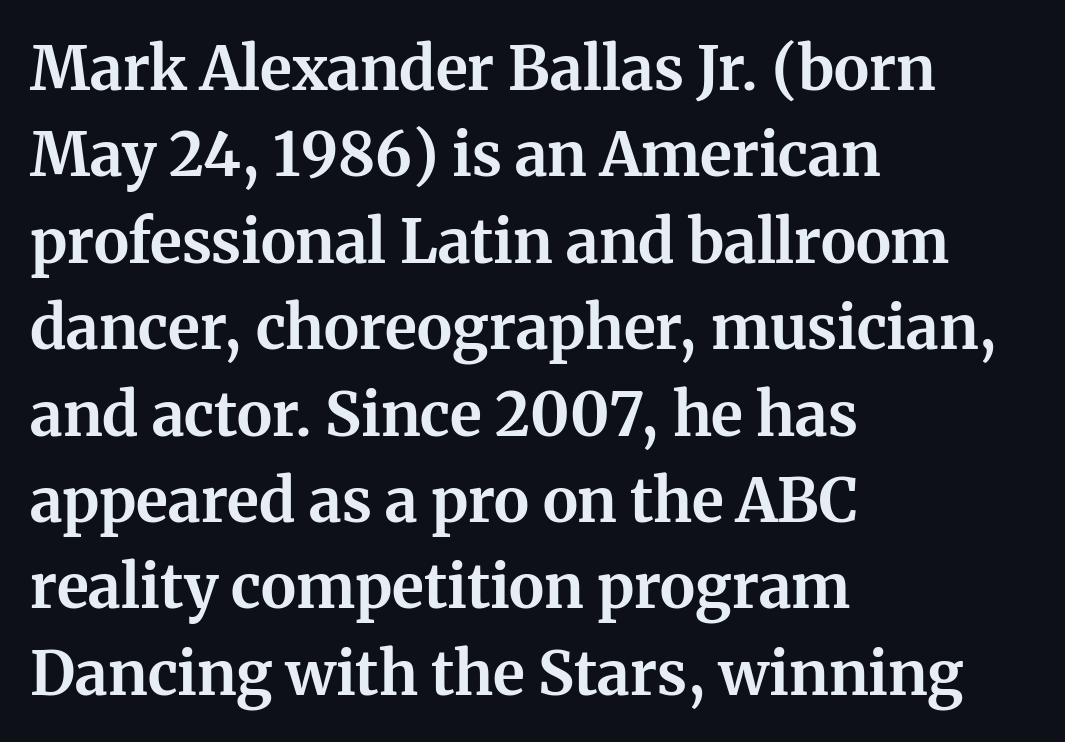
The image shows 60 px bold serif type, upright; set left-aligned, normal line spacing (1.44x), normal letter spacing, not underlined; medium stroke contrast and a medium x-height.
